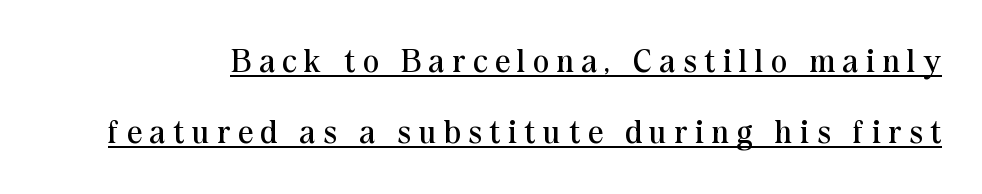
The passage shown is underscored from start to finish. Stems here are at most as thick as an everyday book face. It's the straight-up-and-down kind of type. Note: serifs present on the glyphs. This sample has the flowing, uneven cadence of proportional lettering.
